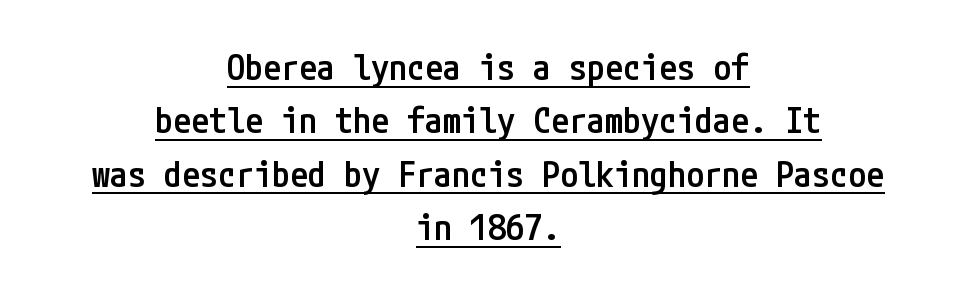
{"serif": "no", "italic": "no", "bold": "semi", "weight": "semibold", "width": "condensed", "stroke_contrast": "low", "x_height": "medium", "underline": "yes", "align": "center", "line_spacing": "normal", "line_spacing_ratio": 1.48, "letter_spacing": "normal", "letter_spacing_em": 0.0, "glyph_px": 36}
